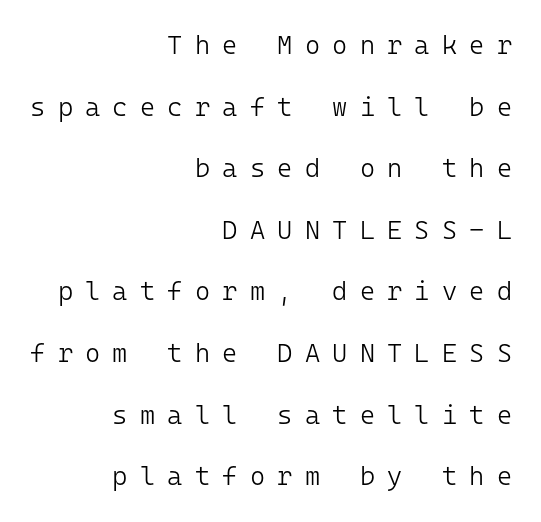
Layout note: lines flush right. When letters stand straight like this, we call the style roman or upright. The lines are spread far apart with generous leading. The passage shown is not underscored anywhere. No extra ink here — the face is not bold.
